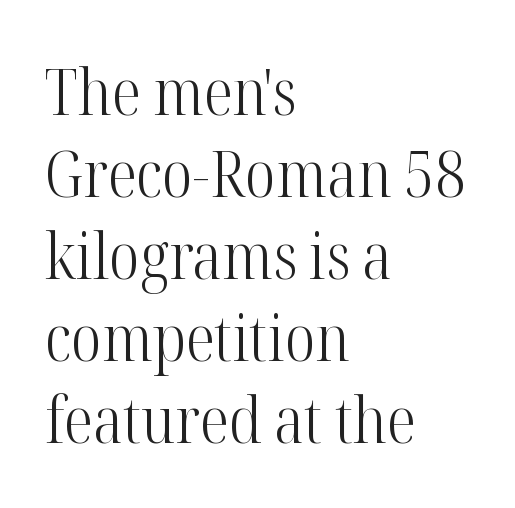
{"serif": "yes", "italic": "no", "bold": "no", "weight": "light", "width": "condensed", "stroke_contrast": "high", "x_height": "medium", "monospaced": "no", "underline": "no", "align": "left", "line_spacing": "normal", "line_spacing_ratio": 1.26, "letter_spacing": "normal", "letter_spacing_em": 0.0, "glyph_px": 65}
